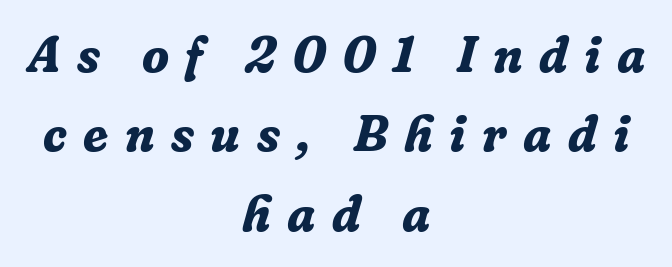
Q: Is the text bold? A: Yes.
Q: Is the text italic (slanted)? A: Yes, it leans right by about 16 degrees.
Q: Is the typeface a serif or a sans-serif typeface? A: Serif.
Q: Is the text underlined? A: No.
Q: How is the paragraph aligned? A: Centered.
Q: Is the spacing between letters normal or unusually wide? A: Unusually wide.
Q: Is the spacing between lines tight, normal or loose? A: Normal.
Q: Width (condensed, normal, or wide)? A: Normal.
Q: Stroke contrast? A: Low.
Q: x-height? A: Medium.
Q: Monospaced? A: No.
